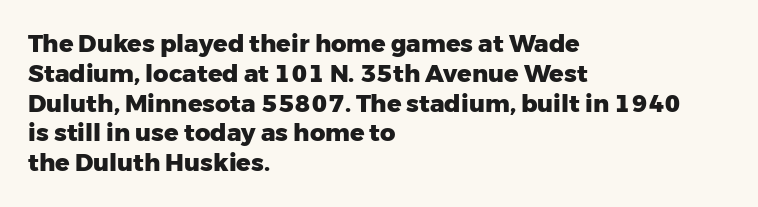
Q: Is the text bold? A: Yes.
Q: Is the text italic (slanted)? A: No, it is upright.
Q: Is the text underlined? A: No.
Q: How is the paragraph aligned? A: Left-aligned.
Q: Is the spacing between letters normal or unusually wide? A: Normal.
